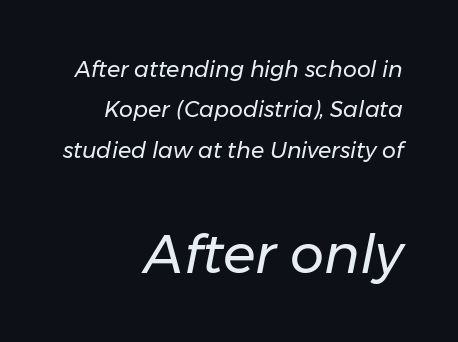
{"italic": "yes", "lean": "right", "slant_degrees": 11, "bold": "no", "weight": "regular", "width": "normal", "stroke_contrast": "low", "x_height": "medium", "monospaced": "no", "underline": "no", "align": "right", "line_spacing_ratio": 1.84, "letter_spacing": "normal", "letter_spacing_em": 0.0, "larger_block": "second", "size_ratio": 2.45, "glyph_px": 54}
